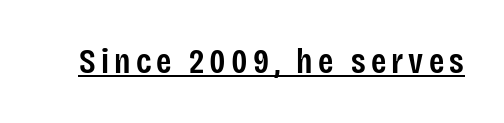
{"serif": "no", "italic": "no", "bold": "semi", "weight": "semibold", "width": "condensed", "stroke_contrast": "low", "x_height": "large", "monospaced": "no", "underline": "yes", "glyph_px": 35}
